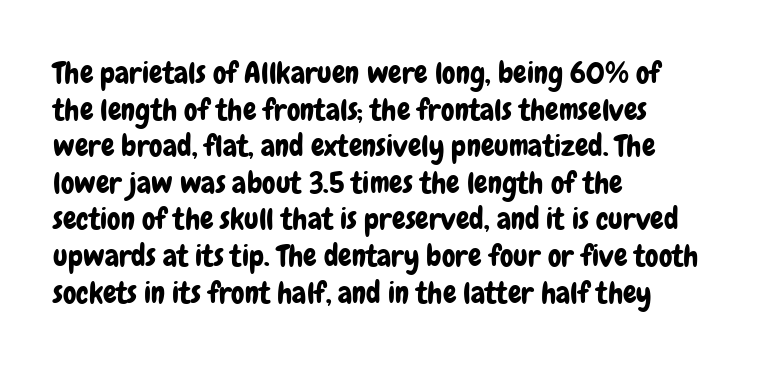
{"serif": "no", "italic": "no", "width": "condensed", "stroke_contrast": "low", "x_height": "medium", "monospaced": "no", "underline": "no", "align": "left", "line_spacing_ratio": 1.22, "letter_spacing": "normal", "letter_spacing_em": 0.0, "glyph_px": 30}
